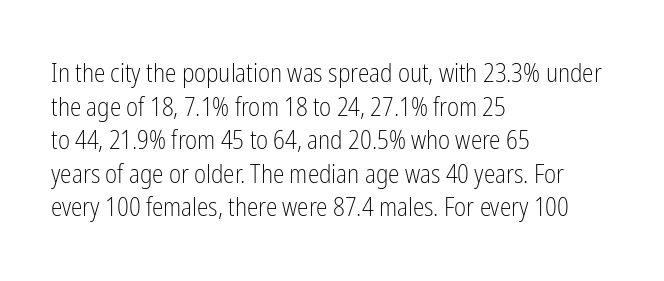
Interline gaps are of average width in this sample. In terms of posture, this sample is upright. Teacher's note: observe the even left margin — that is flush-left alignment. The cut favours lightness, reaching ordinary text weight at its darkest.
